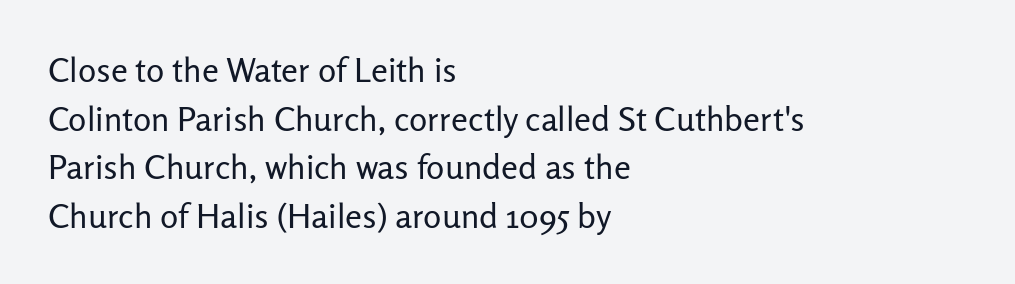
{"serif": "no", "italic": "no", "bold": "no", "weight": "regular", "width": "normal", "stroke_contrast": "low", "x_height": "medium", "monospaced": "no", "underline": "no", "align": "left", "line_spacing": "normal", "line_spacing_ratio": 1.43, "letter_spacing": "normal", "letter_spacing_em": 0.0, "glyph_px": 34}
